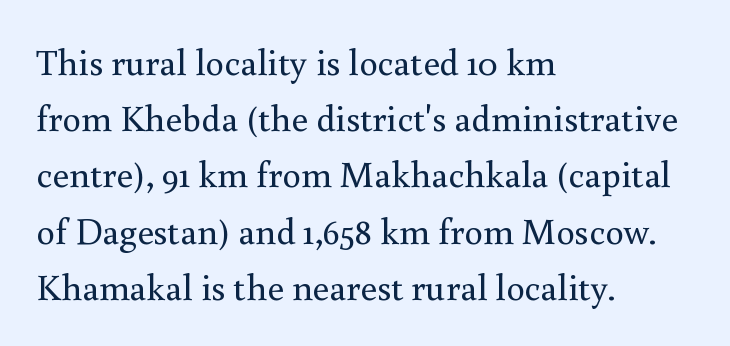
Think of a printed novel: that variable character pitch is what you see here. You can tell from the footed stems that serif type was used. Descenders are the only things crossing below the line. The typeface has the unassuming heft of standard copy or less.
